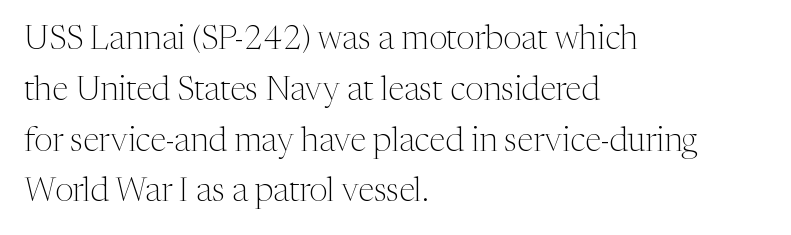
Underlining? Definitely not there. Nope, not italic — everything's standing straight. This sample is left-justified, so line endings fall wherever the words run out. In terms of letterform style, serifs are clearly present. Words appear dense and cohesive because spacing is normal. Spacing verdict: proportional, widths tailored to each character.
